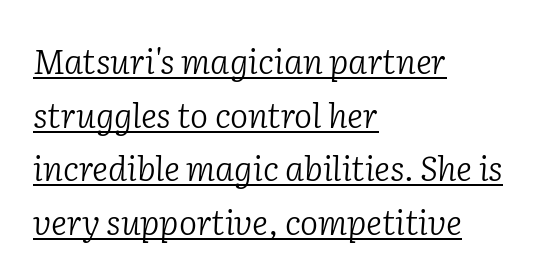
Q: Is the text bold? A: No.
Q: Is the text italic (slanted)? A: Yes, it leans right by about 2 degrees.
Q: Is the typeface a serif or a sans-serif typeface? A: Serif.
Q: Is the text underlined? A: Yes.
Q: How is the paragraph aligned? A: Left-aligned.
Q: Is the spacing between letters normal or unusually wide? A: Normal.
Q: Is the spacing between lines tight, normal or loose? A: Normal.
Q: Width (condensed, normal, or wide)? A: Normal.
Q: Stroke contrast? A: Low.
Q: x-height? A: Medium.
Q: Monospaced? A: No.
